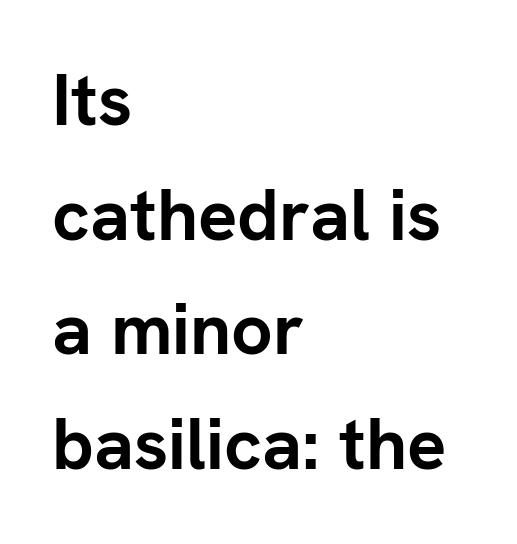
Q: Is the text bold? A: Yes.
Q: Is the text italic (slanted)? A: No, it is upright.
Q: Is the typeface a serif or a sans-serif typeface? A: Sans-serif.
Q: Is the text underlined? A: No.
Q: How is the paragraph aligned? A: Left-aligned.
Q: Is the spacing between letters normal or unusually wide? A: Normal.
Q: Is the spacing between lines tight, normal or loose? A: Normal.
Q: Width (condensed, normal, or wide)? A: Normal.
Q: Stroke contrast? A: Low.
Q: x-height? A: Medium.
Q: Monospaced? A: No.
